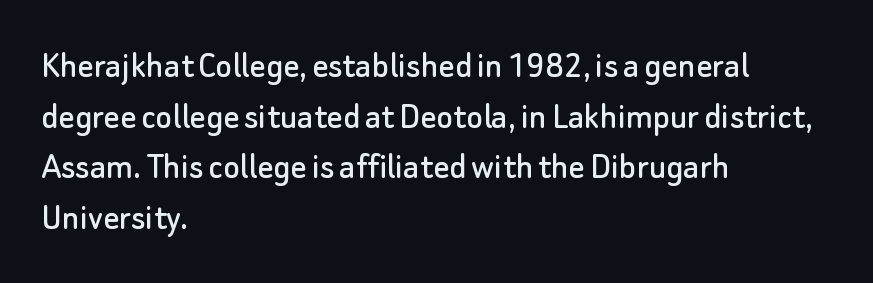
Leading matches the norm, producing a regular column. Here the glyphs are tracked normally, forming tight word shapes. Posture: upright roman. Is this a sans? Yes — the strokes have no serifs. Note the varied advance widths — an 'i' is clearly narrower than an 'm'.
